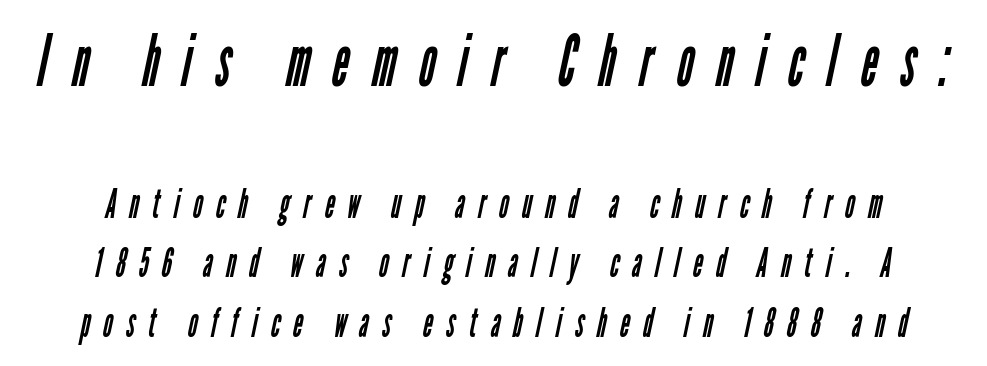
The rendering uses a moderate line-height, typical for paragraphs. This is not heavy type; no bold has been used. A sans-serif font was chosen for this passage. The paragraph has two soft edges and a firm central axis. The foot of each line stays bare and open.
